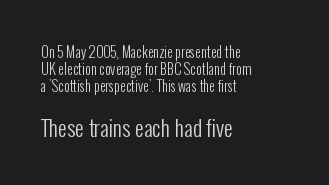
The gap between lines stays unmarked. These lines keep a tight, regular rhythm from letter to letter. Larger block? The one below; the one above is distinctly smaller. Horizontal alignment here is leftward, the default for most running prose. The lettering holds an erect, upright posture throughout. The strokes are not fattened; the text isn't bold.
